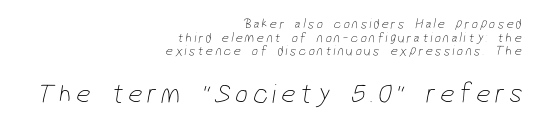
Q: Is the text bold? A: No.
Q: Is the typeface a serif or a sans-serif typeface? A: Sans-serif.
Q: Is the text underlined? A: No.
Q: How is the paragraph aligned? A: Right-aligned.
Q: Is the spacing between lines tight, normal or loose? A: Tight.
Q: Which block of text is set in a larger size, the first (top) or the second (bottom)? A: The second (bottom) one.
Q: Width (condensed, normal, or wide)? A: Condensed.
Q: Stroke contrast? A: Low.
Q: x-height? A: Medium.
Q: Monospaced? A: No.
